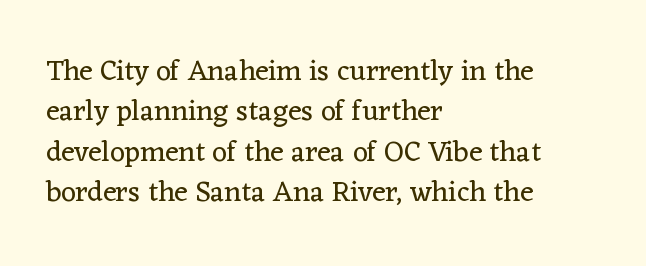
The image shows 29 px regular-weight serif type, upright; set left-aligned, normal line spacing (1.39x), normal letter spacing, not underlined; low stroke contrast and a medium x-height.
